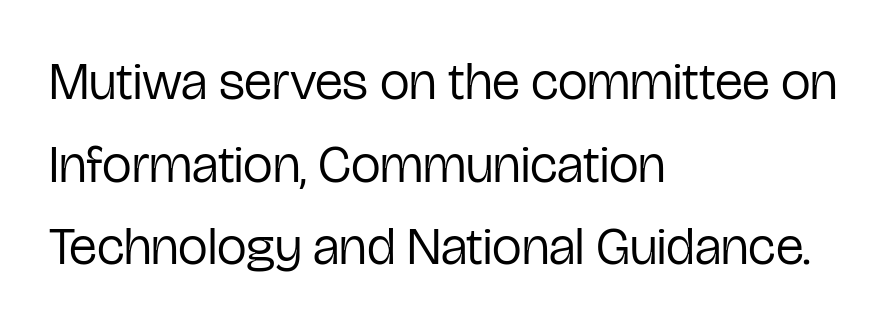
Q: Is the text bold? A: No.
Q: Is the text italic (slanted)? A: No, it is upright.
Q: Is the typeface a serif or a sans-serif typeface? A: Sans-serif.
Q: Is the text underlined? A: No.
Q: How is the paragraph aligned? A: Left-aligned.
Q: Is the spacing between letters normal or unusually wide? A: Normal.
Q: Is the spacing between lines tight, normal or loose? A: Normal.
Q: Width (condensed, normal, or wide)? A: Condensed.
Q: Stroke contrast? A: Low.
Q: x-height? A: Medium.
Q: Monospaced? A: No.
